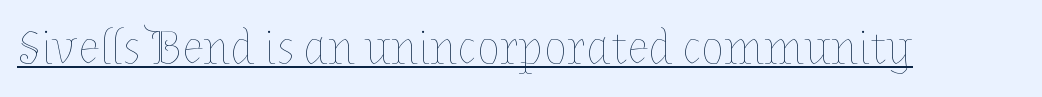
Q: Is the text bold? A: No.
Q: Is the text italic (slanted)? A: No, it is upright.
Q: Is the text underlined? A: Yes.
Q: Is the spacing between letters normal or unusually wide? A: Normal.
Q: Width (condensed, normal, or wide)? A: Normal.
Q: Stroke contrast? A: Low.
Q: x-height? A: Medium.
Q: Monospaced? A: No.
